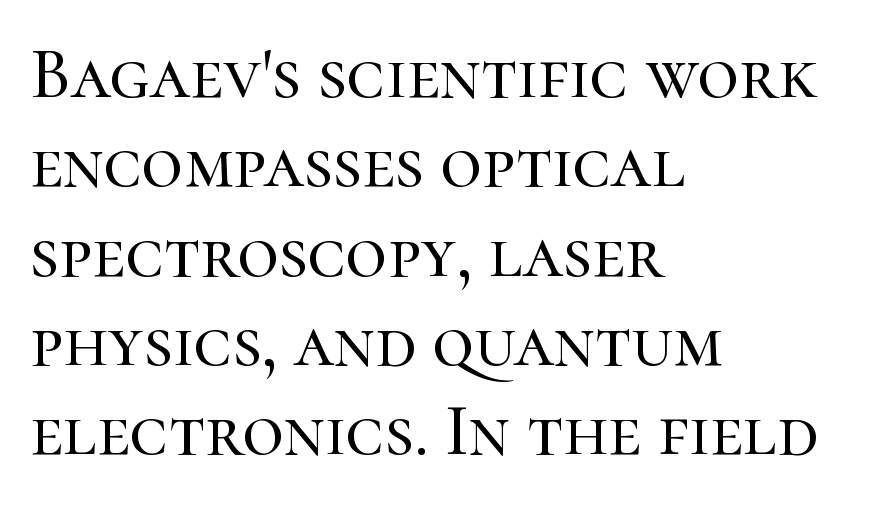
The image shows 72 px serif type, upright; set left-aligned, line spacing 1.24x, normal letter spacing, not underlined; high stroke contrast and a medium x-height.
